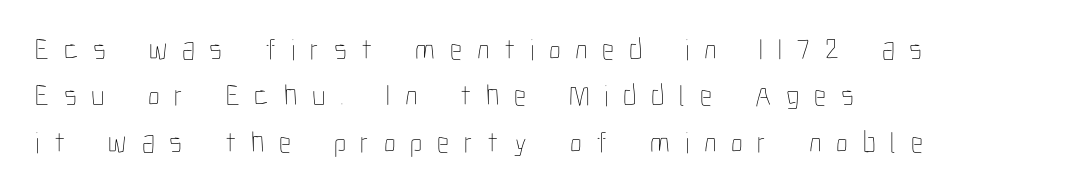
The image shows 30 px thin, condensed type, upright; set left-aligned, normal line spacing (1.55x), unusually wide letter spacing (+0.49 em), not underlined; low stroke contrast and a medium x-height.
